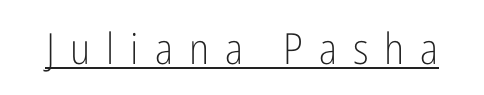
{"serif": "no", "italic": "no", "bold": "no", "weight": "light", "width": "condensed", "stroke_contrast": "low", "x_height": "medium", "monospaced": "no", "underline": "yes", "letter_spacing": "wide", "letter_spacing_em": 0.37, "glyph_px": 43}
